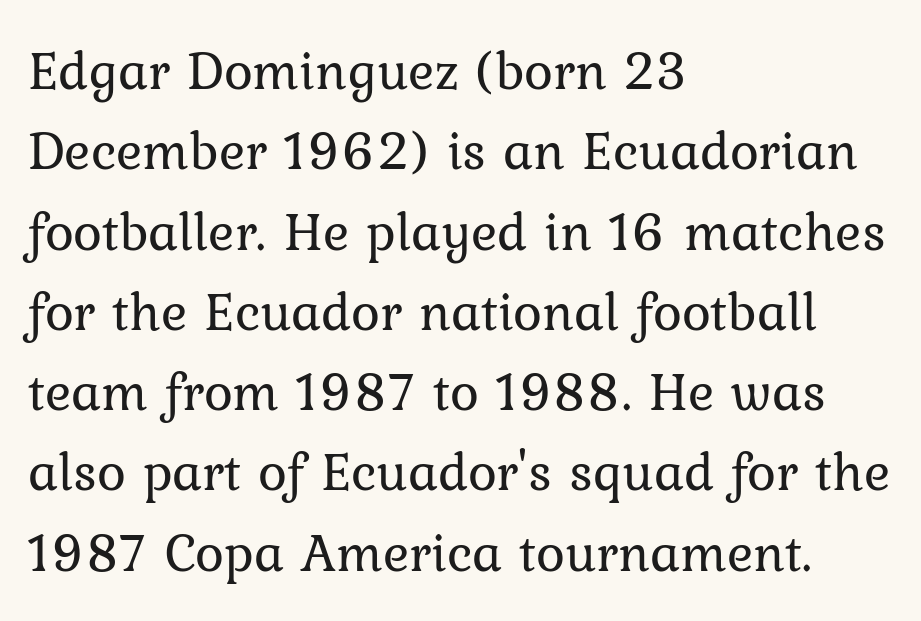
This sample uses a serif face. Vertical spacing — default. Inter-character spacing is left at the font's built-in metrics. Note the varied advance widths — an 'i' is clearly narrower than an 'm'. Nobody drew a line under any word here.
